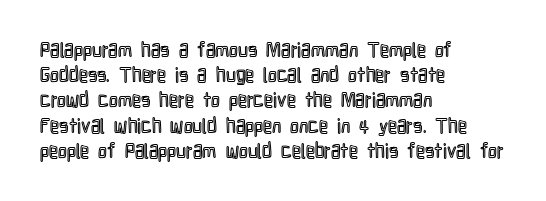
{"italic": "no", "underline": "no", "align": "left", "line_spacing": "normal", "line_spacing_ratio": 1.26, "letter_spacing": "normal", "letter_spacing_em": 0.0, "glyph_px": 20}
